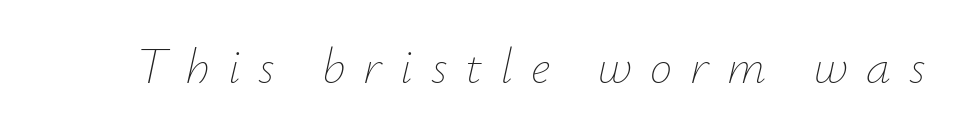
Q: Is the text bold? A: No.
Q: Is the text italic (slanted)? A: Yes, it leans right by about 12 degrees.
Q: Is the text underlined? A: No.
Q: Is the spacing between letters normal or unusually wide? A: Unusually wide.
Q: Width (condensed, normal, or wide)? A: Normal.
Q: Stroke contrast? A: Low.
Q: x-height? A: Small.
Q: Monospaced? A: No.
